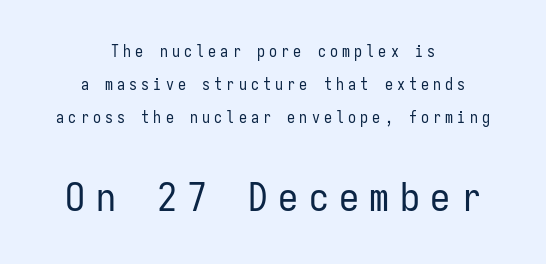
The image shows 40 px regular-weight, condensed sans-serif type, upright, monospaced; set centered, loose line spacing (2.06x), unusually wide letter spacing (+0.26 em), not underlined; the second (bottom) block is 2.5x larger; low stroke contrast and a medium x-height.
